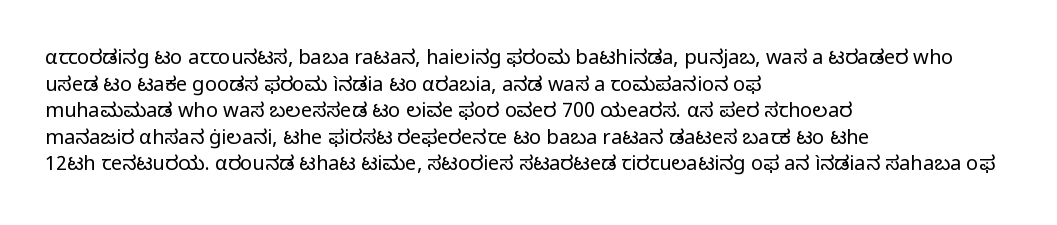
Does the copy run flush right? No — it runs flush left. The block of text has a typical density, with ordinary space between rows. This sample uses plain, unmodified letter spacing. The zone under the glyphs is completely vacant. A roman cut, with each character standing at attention. Stem width sits at or under what a default text font uses.
